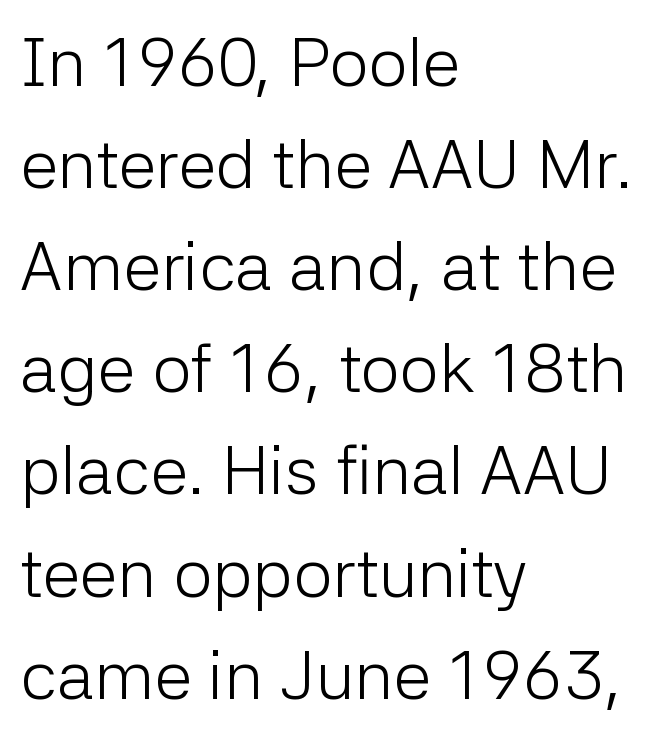
In terms of letterspacing, this is plain default setting. Whoever set this chose a conventional vertical rhythm. The lettering holds an erect, upright posture throughout. Note: no serifs on the glyphs. The letters advance in unequal steps, a hallmark of proportional type. Words float on clear page, feet unadorned.
